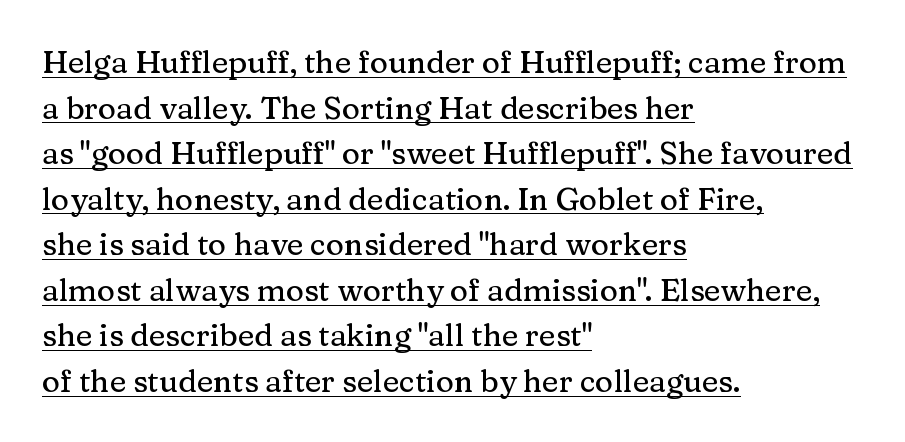
{"serif": "yes", "italic": "no", "width": "normal", "stroke_contrast": "medium", "x_height": "medium", "monospaced": "no", "underline": "yes", "align": "left", "line_spacing": "normal", "line_spacing_ratio": 1.47, "letter_spacing": "normal", "letter_spacing_em": 0.0, "glyph_px": 31}
